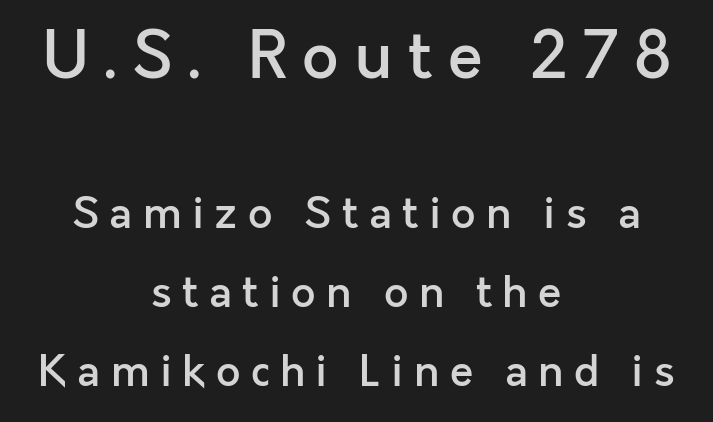
{"serif": "no", "italic": "no", "bold": "semi", "weight": "semibold", "width": "normal", "x_height": "medium", "monospaced": "no", "underline": "no", "align": "center", "line_spacing_ratio": 1.83, "letter_spacing": "wide", "letter_spacing_em": 0.24, "larger_block": "first", "size_ratio": 1.49, "glyph_px": 64}
